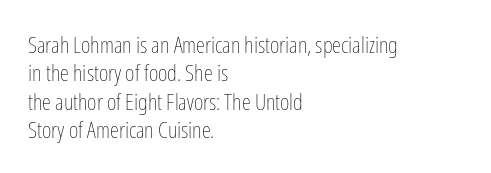
{"italic": "no", "bold": "no", "underline": "no", "align": "left", "line_spacing_ratio": 1.23, "letter_spacing": "normal", "letter_spacing_em": 0.0, "glyph_px": 23}
